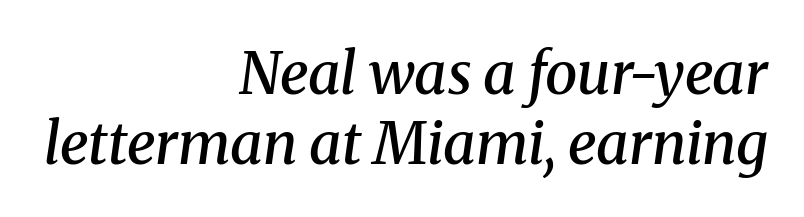
{"serif": "yes", "italic": "yes", "lean": "right", "slant_degrees": 8, "bold": "semi", "weight": "semibold", "width": "normal", "stroke_contrast": "medium", "x_height": "medium", "monospaced": "no", "underline": "no", "align": "right", "line_spacing_ratio": 1.21, "letter_spacing": "normal", "letter_spacing_em": 0.0, "glyph_px": 58}
